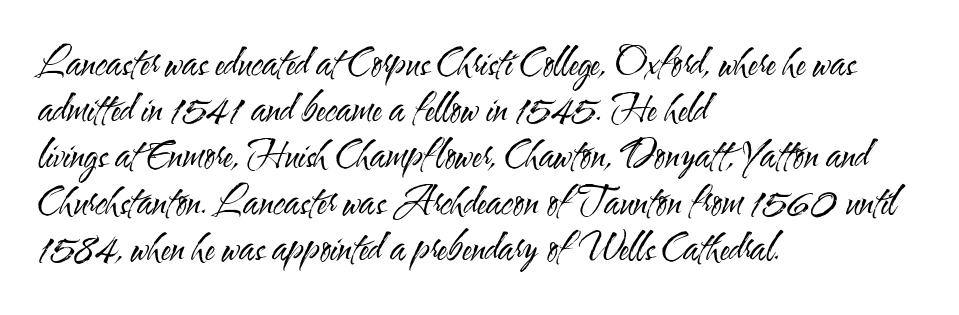
The characters are drawn with everyday or finer stroke widths. Check the space under the baseline: it is left empty. Vertically, the passage feels balanced, rows spaced as you'd expect. Where is the straight margin? On the left.
